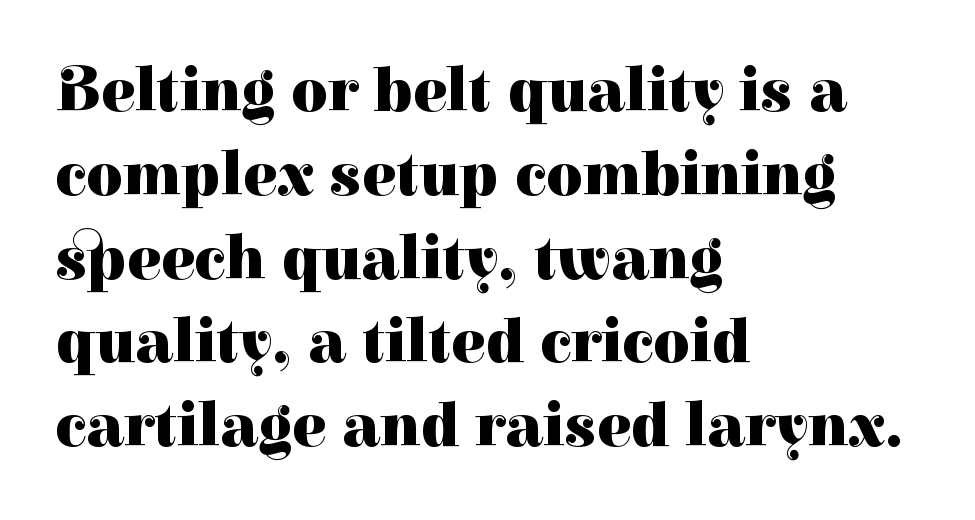
{"serif": "yes", "italic": "no", "bold": "yes", "weight": "heavy", "width": "normal", "stroke_contrast": "high", "x_height": "medium", "monospaced": "no", "underline": "no", "align": "left", "line_spacing": "normal", "line_spacing_ratio": 1.33, "letter_spacing": "normal", "letter_spacing_em": 0.0, "glyph_px": 63}
